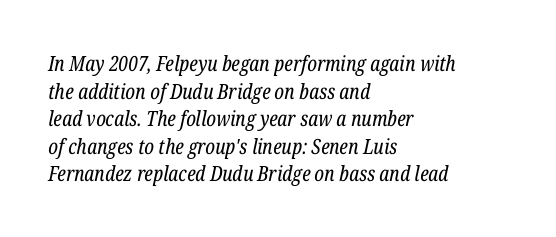
Notice how descenders clear the ascenders below comfortably — that's standard leading. The compositor pushed each line to the left boundary. Rule under the text: the space is simply empty. Slanted lettering throughout. Each stroke keeps to a modest, everyday thickness or less.
